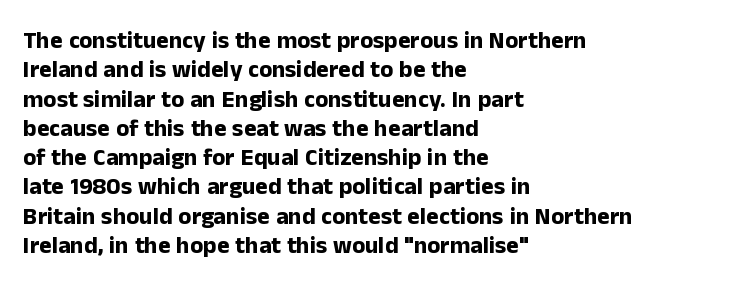
Q: Is the text bold? A: Yes.
Q: Is the text italic (slanted)? A: No, it is upright.
Q: Is the text underlined? A: No.
Q: How is the paragraph aligned? A: Left-aligned.
Q: Is the spacing between letters normal or unusually wide? A: Normal.
